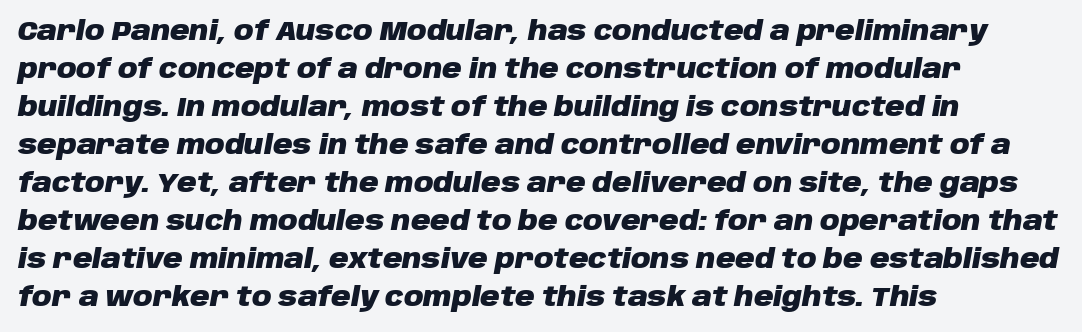
Compared with ordinary roman type, these characters are visibly tilted. The typesetter chose a ragged-right arrangement here. Baseline-to-baseline distance is the conventional proportion of letter height. A full-strength bold gives these letters their thick strokes.
